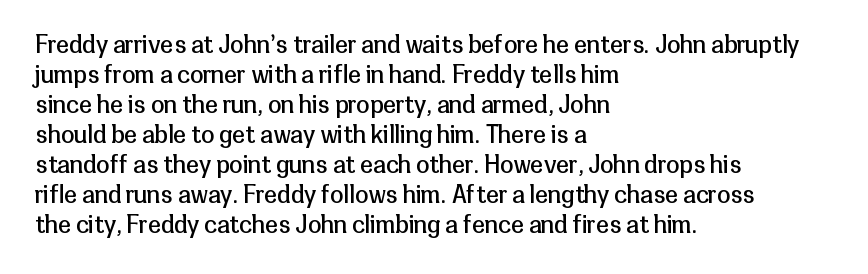
Q: Is the text bold? A: No.
Q: Is the text italic (slanted)? A: No, it is upright.
Q: Is the text underlined? A: No.
Q: How is the paragraph aligned? A: Left-aligned.
Q: Is the spacing between letters normal or unusually wide? A: Normal.
Q: Is the spacing between lines tight, normal or loose? A: Normal.
